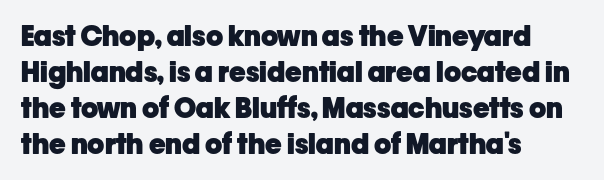
Layout note: lines flush left. Every stem runs plumb, perpendicular to the baseline. The passage shown is typeset with a sans-serif family. Each letter keeps its own natural width here, so spacing adapts to shape.
